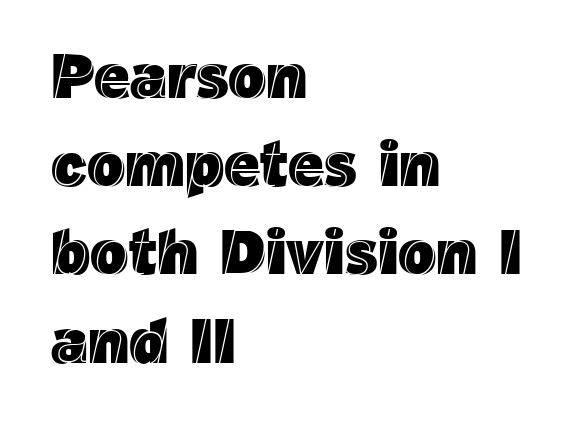
{"italic": "no", "width": "normal", "x_height": "medium", "monospaced": "no", "underline": "no", "align": "left", "line_spacing": "normal", "line_spacing_ratio": 1.4, "letter_spacing": "normal", "letter_spacing_em": 0.0, "glyph_px": 63}
